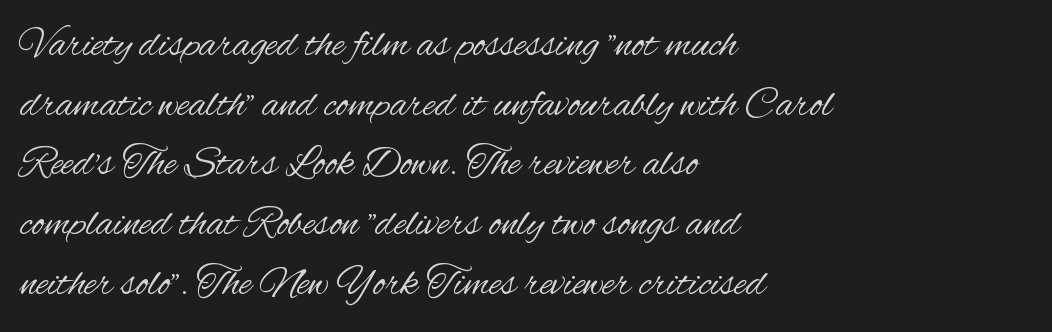
The image shows 42 px regular-weight, condensed sans-serif type; set left-aligned, normal line spacing (1.42x), normal letter spacing, not underlined; medium stroke contrast and a small x-height.
